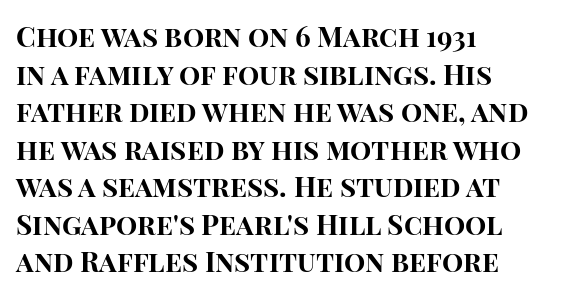
Typeset ragged right — the left edge is the straight one. The strokes are fattened all the way to bold. The text was rendered using a sans face with plain stroke endings. A typesetter would call this leading conventional body-copy spacing. Do the characters align in a grid? No, the font is proportional.
